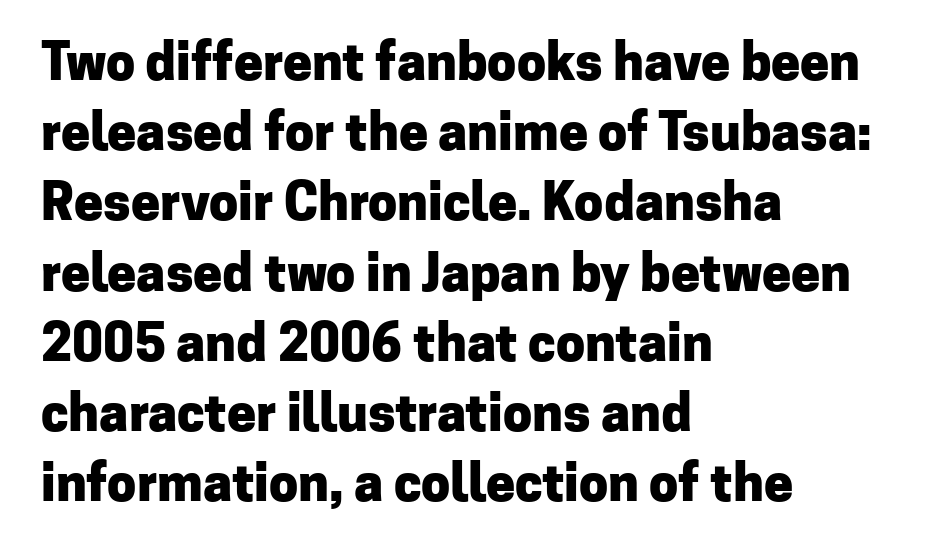
{"serif": "no", "italic": "no", "bold": "yes", "weight": "heavy", "width": "normal", "stroke_contrast": "low", "x_height": "medium", "monospaced": "no", "underline": "no", "align": "left", "line_spacing": "normal", "line_spacing_ratio": 1.35, "letter_spacing": "normal", "letter_spacing_em": 0.0, "glyph_px": 52}
